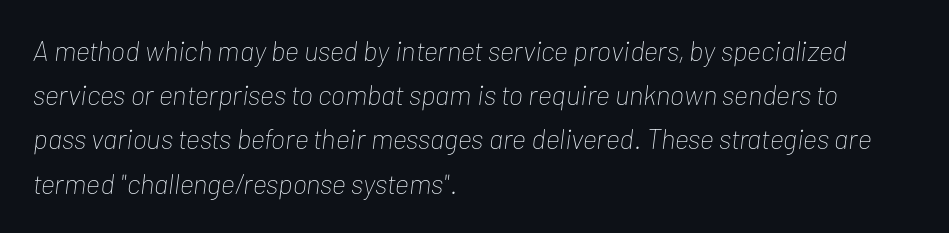
{"italic": "yes", "lean": "right", "slant_degrees": 7, "bold": "no", "weight": "thin", "width": "condensed", "stroke_contrast": "low", "x_height": "medium", "monospaced": "no", "underline": "no", "align": "left", "line_spacing": "normal", "line_spacing_ratio": 1.58, "letter_spacing": "normal", "letter_spacing_em": 0.0, "glyph_px": 28}
